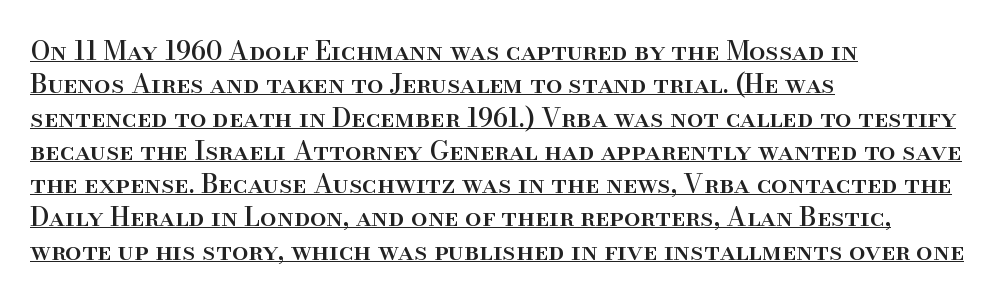
The image shows 26 px text type, upright; set left-aligned, normal line spacing (1.28x), normal letter spacing, underlined.
